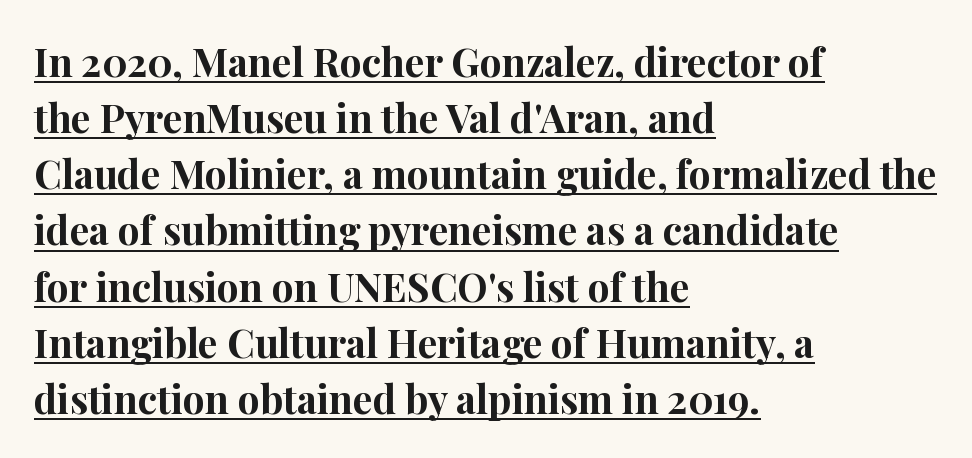
Leading: standard. Each letter's strokes conclude with small projecting serifs. A typesetter would mark this as roman, not italic. Weight: bold. This is underlined copy, the kind a proofreader might mark for attention. These lines are rendered in a variable-pitch font.
